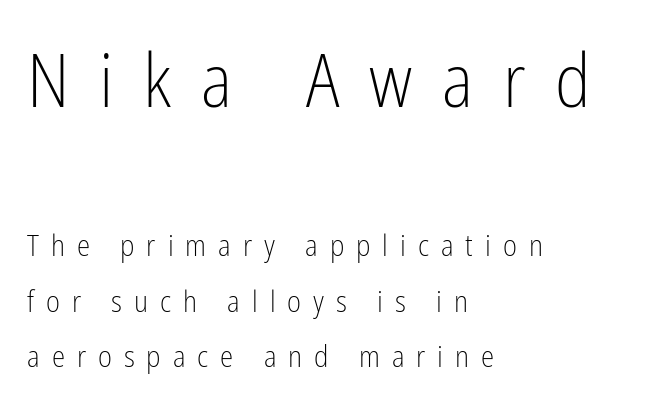
Q: Is the text bold? A: No.
Q: Is the text italic (slanted)? A: No, it is upright.
Q: Is the typeface a serif or a sans-serif typeface? A: Sans-serif.
Q: Is the text underlined? A: No.
Q: How is the paragraph aligned? A: Left-aligned.
Q: Is the spacing between letters normal or unusually wide? A: Unusually wide.
Q: Which block of text is set in a larger size, the first (top) or the second (bottom)? A: The first (top) one.
Q: Width (condensed, normal, or wide)? A: Condensed.
Q: Stroke contrast? A: Low.
Q: x-height? A: Medium.
Q: Monospaced? A: No.
